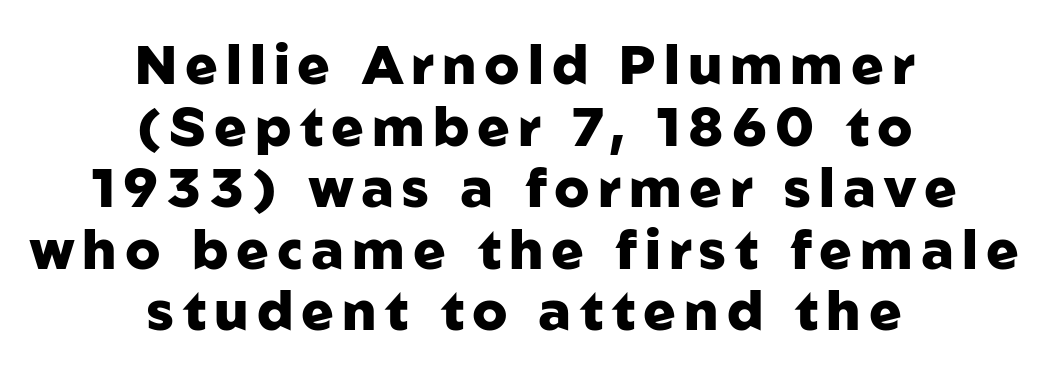
Heft: maximum for text — a bold. The glyphs are unaccompanied by any horizontal stroke below them. The rendering positions every line midway between the sides. Do the letters lean? They stand straight. Note: no serifs on the glyphs. How would I describe the line gaps? Narrow and economical.
